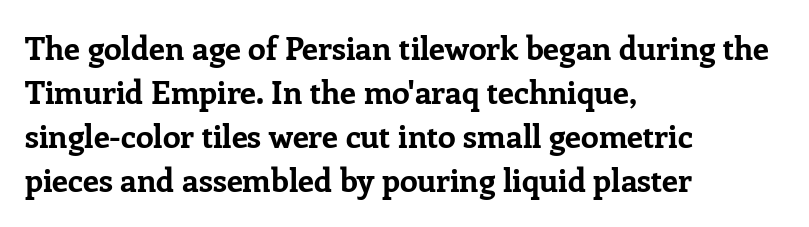
{"serif": "yes", "italic": "no", "bold": "yes", "weight": "bold", "width": "normal", "stroke_contrast": "low", "x_height": "medium", "monospaced": "no", "underline": "no", "align": "left", "line_spacing": "normal", "line_spacing_ratio": 1.38, "letter_spacing": "normal", "letter_spacing_em": 0.0, "glyph_px": 32}
